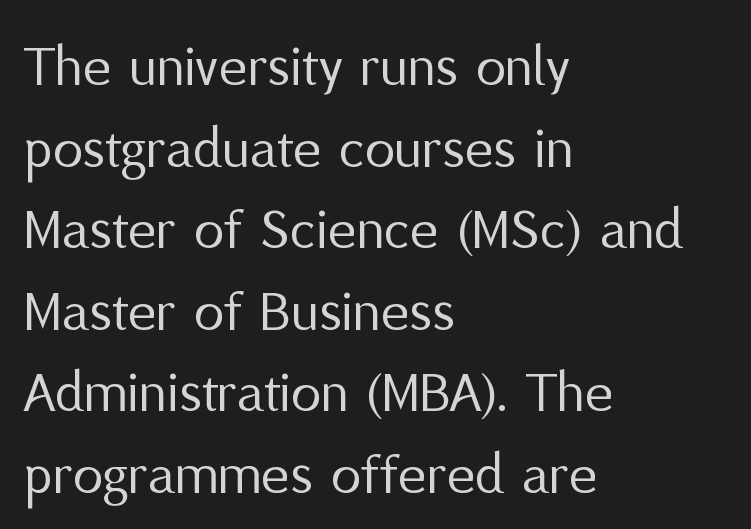
{"serif": "no", "italic": "no", "bold": "no", "weight": "regular", "width": "normal", "stroke_contrast": "medium", "x_height": "medium", "monospaced": "no", "underline": "no", "align": "left", "line_spacing": "normal", "line_spacing_ratio": 1.36, "letter_spacing": "normal", "letter_spacing_em": 0.0, "glyph_px": 60}
